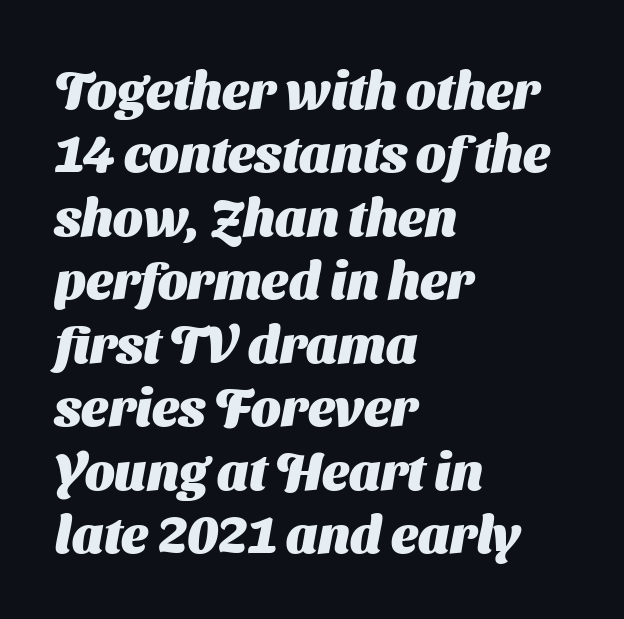
The image shows 52 px heavy sans-serif type; set left-aligned, line spacing 1.22x, normal letter spacing, not underlined; medium stroke contrast and a medium x-height.
